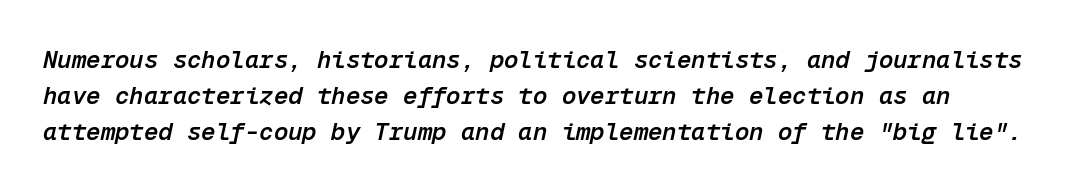
Q: Is the text bold? A: Semi-bold.
Q: Is the text italic (slanted)? A: Yes, it leans right by about 12 degrees.
Q: Is the text underlined? A: No.
Q: Is the spacing between letters normal or unusually wide? A: Normal.
Q: Is the spacing between lines tight, normal or loose? A: Normal.
